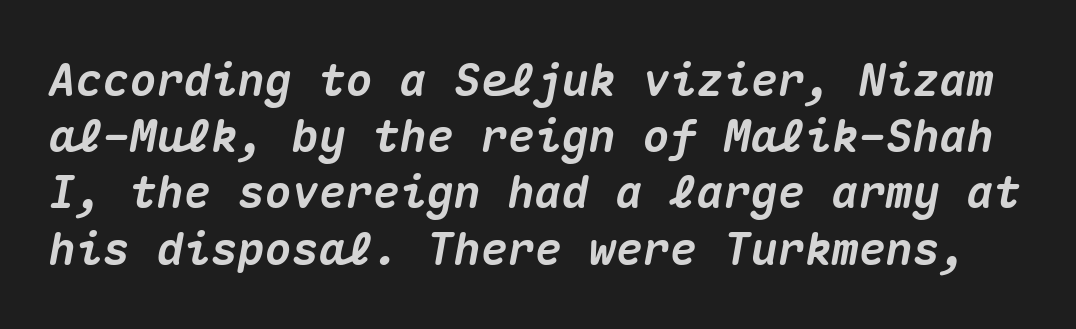
Is the type slanted? Yes — the strokes lean at a clear angle. Glyph-to-glyph distance matches everyday printed text. Note the uniform advance width — an 'i' takes as much space as an 'm'. The space between consecutive lines is moderate. This rendering features lettering with no underline.
